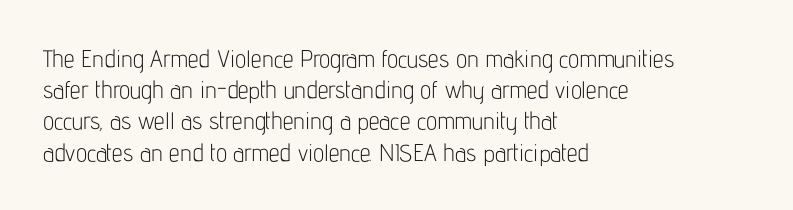
Q: Is the text bold? A: No.
Q: Is the text italic (slanted)? A: No, it is upright.
Q: Is the text underlined? A: No.
Q: How is the paragraph aligned? A: Left-aligned.
Q: Is the spacing between letters normal or unusually wide? A: Normal.
Q: Is the spacing between lines tight, normal or loose? A: Normal.
